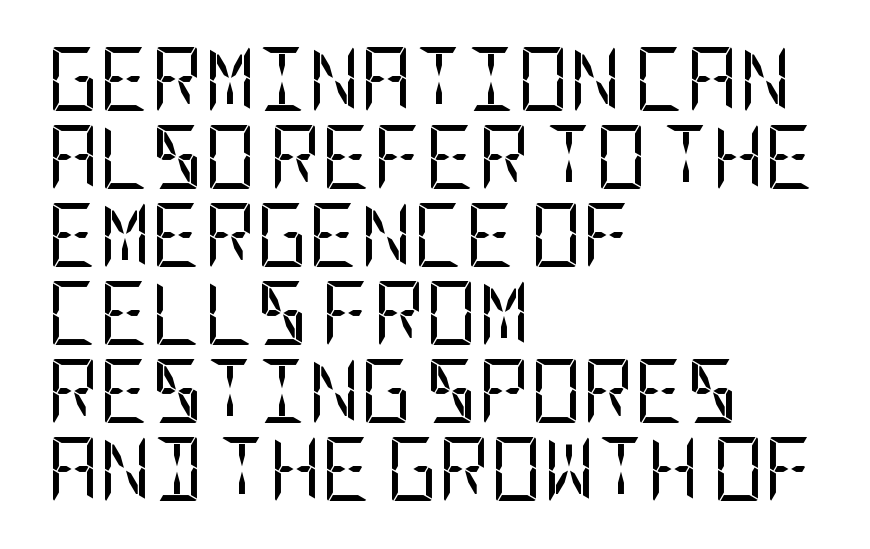
{"serif": "no", "italic": "no", "bold": "no", "weight": "regular", "width": "condensed", "stroke_contrast": "low", "x_height": "large", "underline": "no", "align": "left", "line_spacing_ratio": 1.22, "letter_spacing": "normal", "letter_spacing_em": 0.0, "glyph_px": 64}
